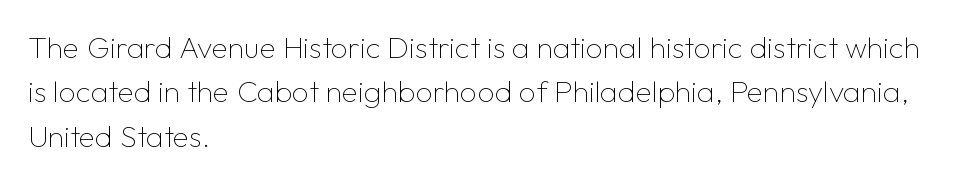
A typesetter would label this face a sans. Any mark beneath the type? The region is blank. How would I describe the line gaps? Plain and ordinary. Layout note: lines flush left.
